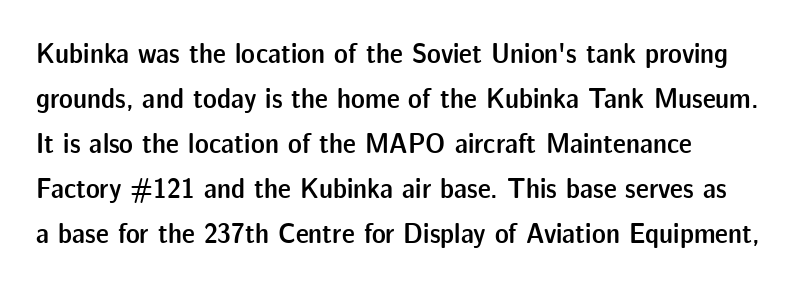
The image shows 29 px semibold sans-serif type, upright; set left-aligned, normal line spacing (1.55x), normal letter spacing, not underlined; low stroke contrast and a medium x-height.
